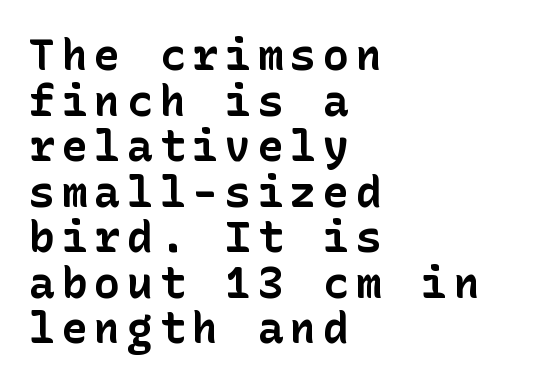
The image shows 43 px bold sans-serif type, upright; set left-aligned, tight line spacing (1.06x), not underlined; low stroke contrast and a medium x-height.
